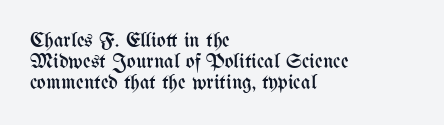
{"italic": "no", "bold": "no", "underline": "no", "align": "left", "line_spacing": "tight", "line_spacing_ratio": 1.0, "letter_spacing": "normal", "letter_spacing_em": 0.0, "glyph_px": 21}
